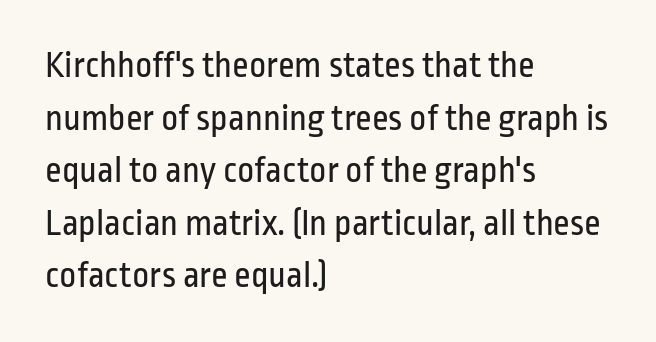
Proportional: the letters do not fall into vertical columns. Rows of type keep a routine distance in the vertical direction. Only glyphs here, with clear space below each row. If you drew a line through each stem, it would be perfectly vertical.
